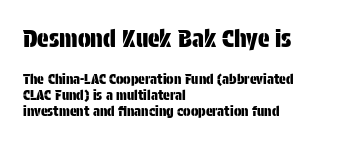
The image shows 24 px text type, upright; set left-aligned, tight line spacing (1.15x), normal letter spacing, not underlined; the first (top) block is 1.71x larger.
